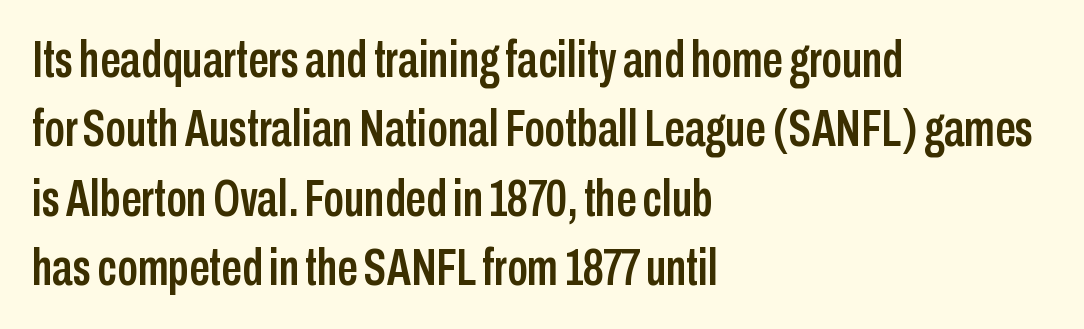
The font family rendered here belongs to the sans-serif group. Letter spacing: default. The typography opts for an upright posture over an oblique one. Each letter keeps its own natural width here, so spacing adapts to shape. Vertically, the passage feels balanced, rows spaced as you'd expect. Plain, unruled lines of type.
